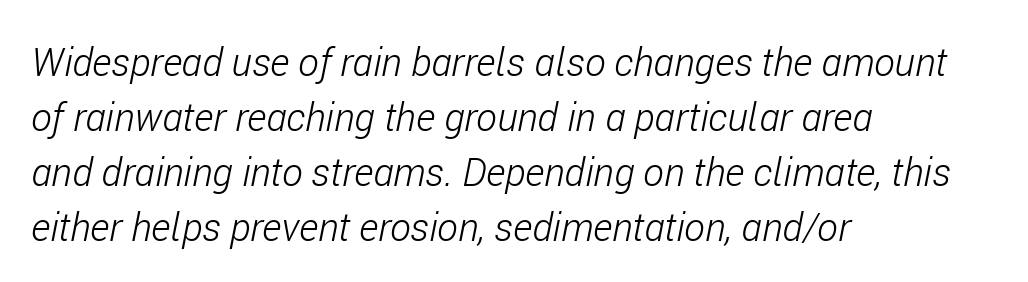
Q: Is the text bold? A: No.
Q: Is the text italic (slanted)? A: Yes, it leans right by about 11 degrees.
Q: Is the text underlined? A: No.
Q: How is the paragraph aligned? A: Left-aligned.
Q: Is the spacing between letters normal or unusually wide? A: Normal.
Q: Is the spacing between lines tight, normal or loose? A: Normal.
Q: Width (condensed, normal, or wide)? A: Condensed.
Q: Stroke contrast? A: Low.
Q: x-height? A: Medium.
Q: Monospaced? A: No.
